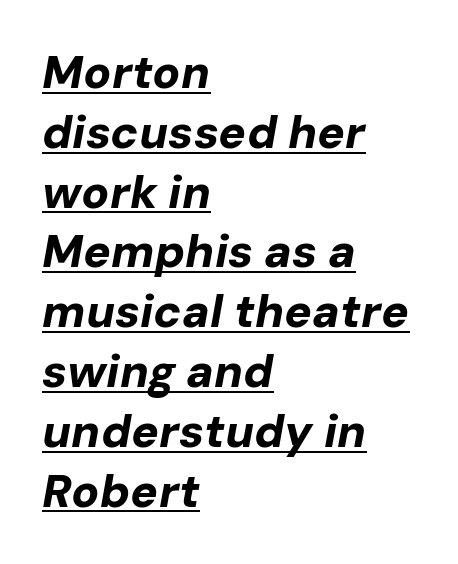
The lines in this sample share a left origin and differ only in where they stop. Has an underline been added? It has. A typesetter would call this leading conventional body-copy spacing. Thick stems and heavy bowls — unmistakably bold. Rendered with sloped, italic letterforms.
